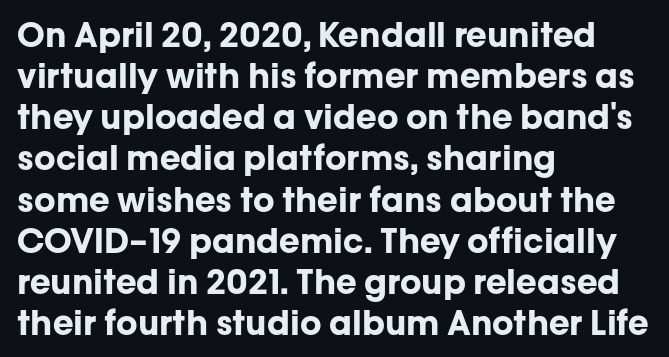
Q: Is the text bold? A: Yes.
Q: Is the text italic (slanted)? A: No, it is upright.
Q: Is the typeface a serif or a sans-serif typeface? A: Sans-serif.
Q: Is the text underlined? A: No.
Q: How is the paragraph aligned? A: Left-aligned.
Q: Is the spacing between letters normal or unusually wide? A: Normal.
Q: Width (condensed, normal, or wide)? A: Normal.
Q: Stroke contrast? A: Low.
Q: x-height? A: Medium.
Q: Monospaced? A: No.
